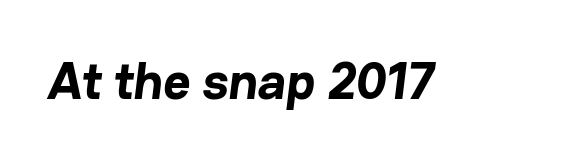
The image shows 52 px bold sans-serif type; set normal letter spacing, not underlined; low stroke contrast and a medium x-height.
